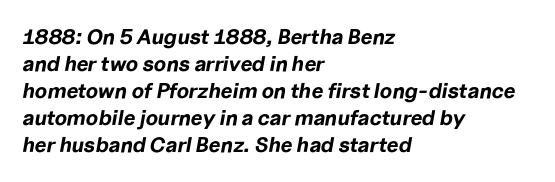
{"italic": "yes", "lean": "right", "slant_degrees": 10, "bold": "yes", "underline": "no", "align": "left", "line_spacing": "normal", "line_spacing_ratio": 1.29, "letter_spacing": "normal", "letter_spacing_em": 0.0, "glyph_px": 21}
